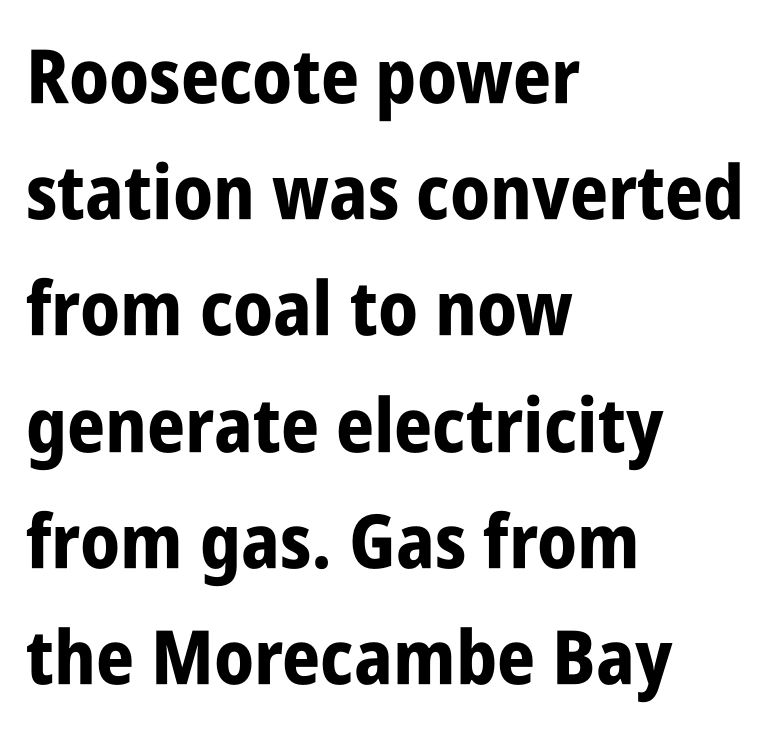
{"serif": "no", "italic": "no", "bold": "yes", "weight": "bold", "width": "condensed", "stroke_contrast": "low", "x_height": "large", "monospaced": "no", "underline": "no", "align": "left", "line_spacing": "normal", "line_spacing_ratio": 1.55, "letter_spacing": "normal", "letter_spacing_em": 0.0, "glyph_px": 75}
